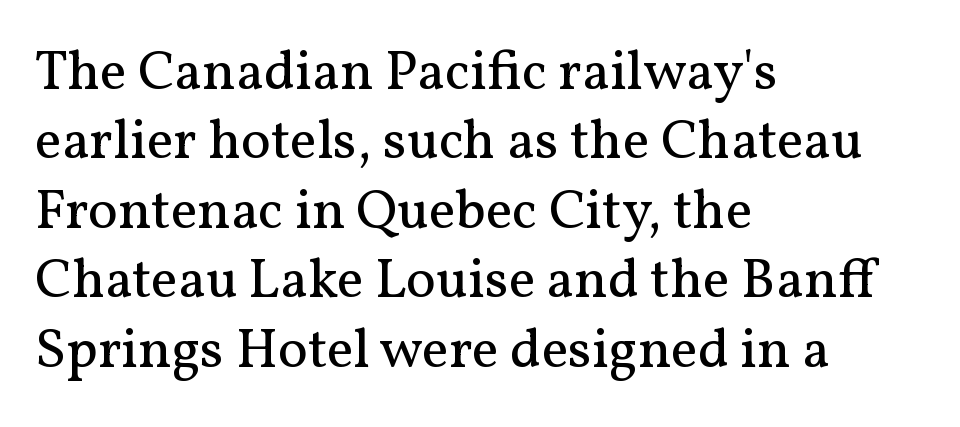
The image shows 56 px regular-weight serif type, upright; set left-aligned, line spacing 1.24x, normal letter spacing, not underlined; medium stroke contrast and a medium x-height.
